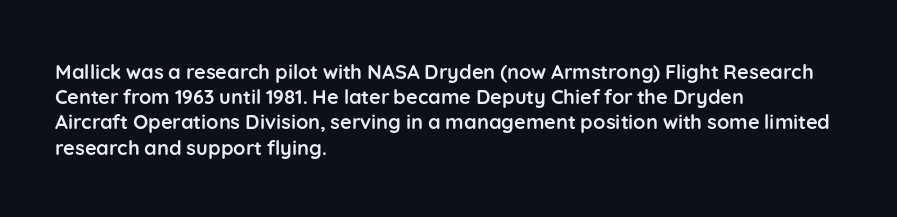
The image shows 20 px bold type, upright; set left-aligned, normal line spacing (1.26x), normal letter spacing, not underlined.
